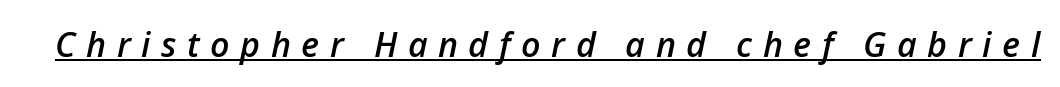
The image shows 34 px semibold type, italic (leaning right); set unusually wide letter spacing (+0.31 em), underlined; low stroke contrast and a medium x-height.
